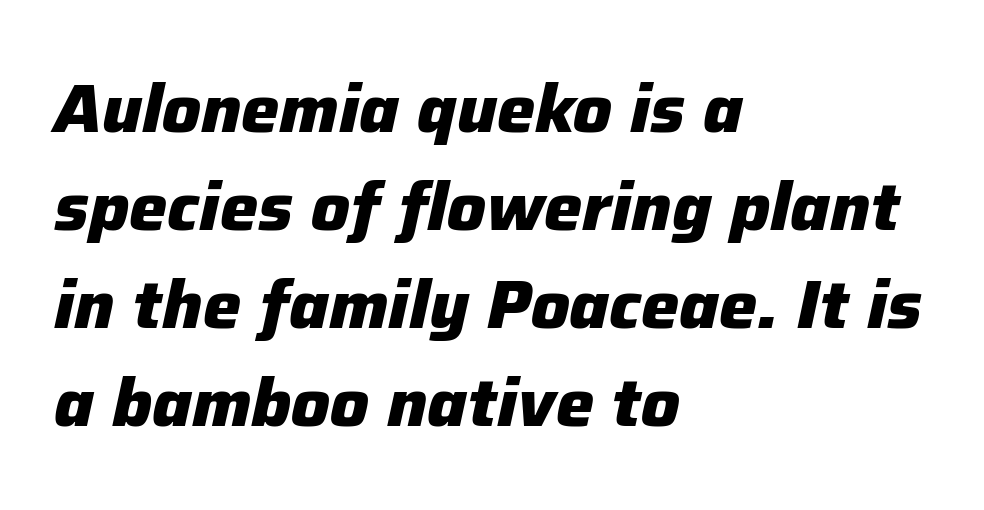
Looks like regular typesetting: each glyph gets only the width it needs. Tall strokes in this sample are angled rather than plumb. Nobody drew a line under any word here. The passage is arranged the way most books set body copy — flush left. Successive baselines arrive at the customary interval.
